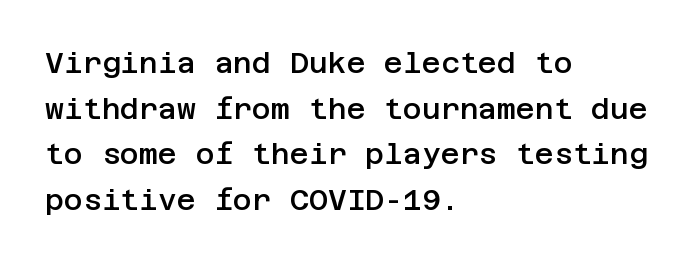
Unlike a traditional serif, this face leaves its strokes unadorned. This sample is left-justified, so line endings fall wherever the words run out. The rendering uses a semibold face; strokes are thickened but not to full bold. Look at the tracking — it's just the regular setting, nothing added. You can tell it's not italic because the verticals are truly vertical. This block has exactly the height ordinary leading produces.
